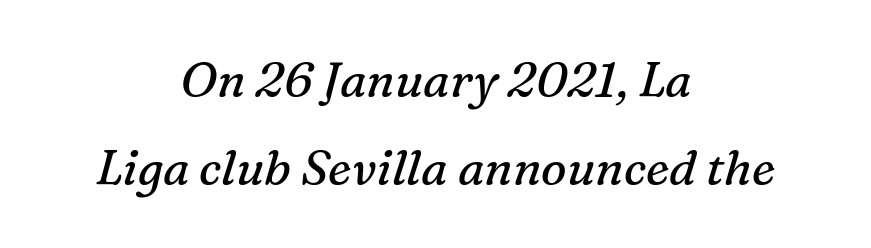
The image shows 48 px regular-weight serif type, italic (leaning right); set centered, line spacing 1.83x, normal letter spacing, not underlined; medium stroke contrast and a medium x-height.
